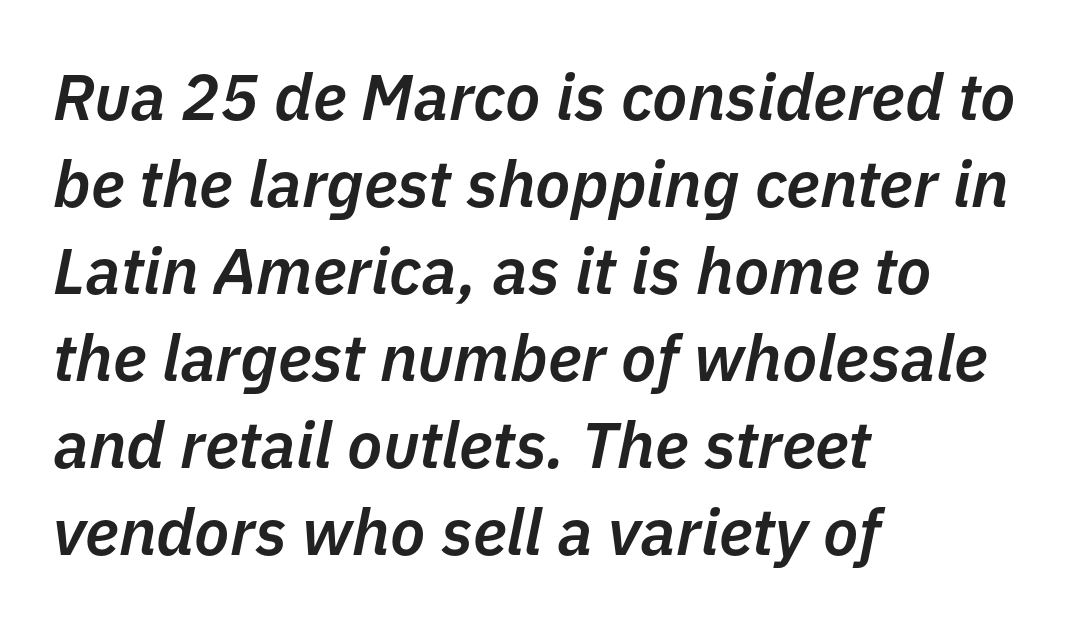
The image shows 65 px semibold type, italic (leaning right); set left-aligned, normal line spacing (1.34x), normal letter spacing, not underlined; low stroke contrast and a medium x-height.
